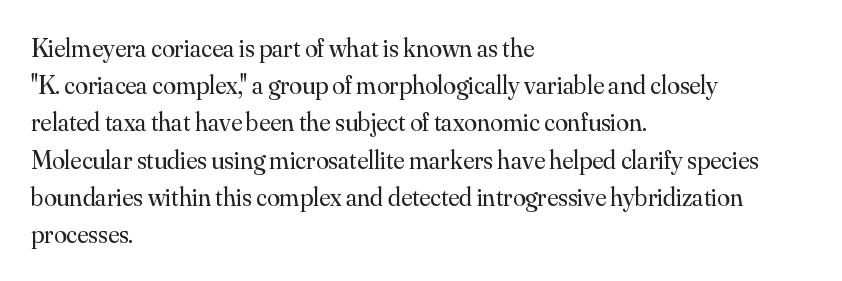
Q: Is the text bold? A: No.
Q: Is the text italic (slanted)? A: No, it is upright.
Q: Is the text underlined? A: No.
Q: How is the paragraph aligned? A: Left-aligned.
Q: Is the spacing between letters normal or unusually wide? A: Normal.
Q: Is the spacing between lines tight, normal or loose? A: Normal.
